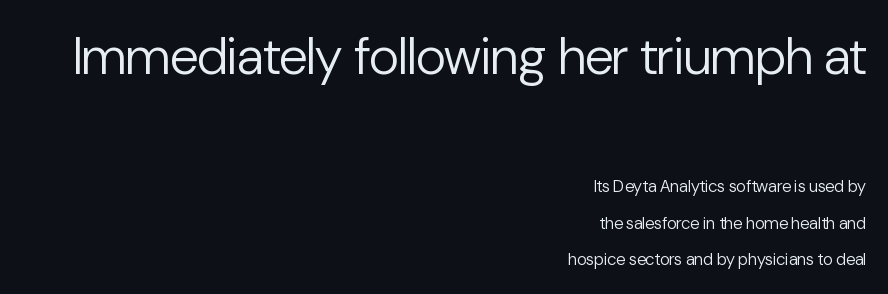
Q: Is the text bold? A: No.
Q: Is the text italic (slanted)? A: No, it is upright.
Q: Is the typeface a serif or a sans-serif typeface? A: Sans-serif.
Q: Is the text underlined? A: No.
Q: How is the paragraph aligned? A: Right-aligned.
Q: Is the spacing between letters normal or unusually wide? A: Normal.
Q: Is the spacing between lines tight, normal or loose? A: Loose.
Q: Which block of text is set in a larger size, the first (top) or the second (bottom)? A: The first (top) one.
Q: Width (condensed, normal, or wide)? A: Normal.
Q: Stroke contrast? A: Low.
Q: x-height? A: Medium.
Q: Monospaced? A: No.
